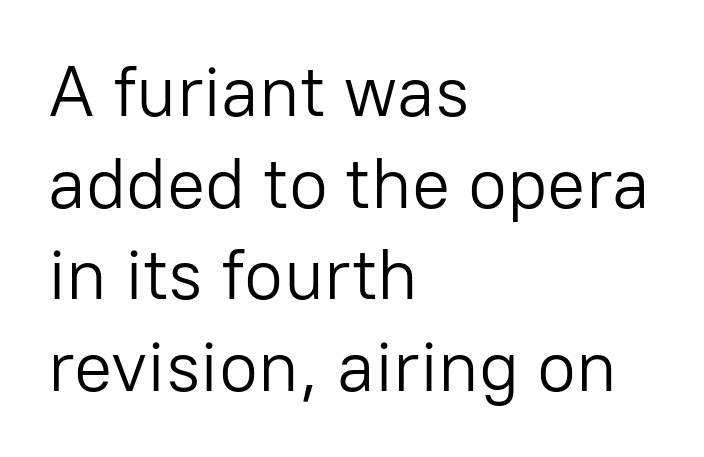
The image shows 71 px light sans-serif type, upright; set left-aligned, normal line spacing (1.29x), normal letter spacing, not underlined; low stroke contrast and a medium x-height.
